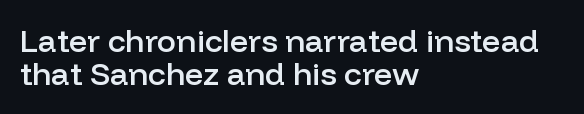
The image shows 32 px semibold sans-serif type, upright; set left-aligned, tight line spacing (1.04x), normal letter spacing, not underlined; low stroke contrast and a medium x-height.
